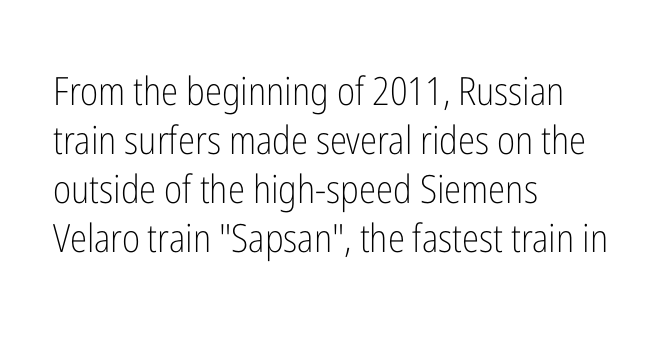
Q: Is the text bold? A: No.
Q: Is the text italic (slanted)? A: No, it is upright.
Q: Is the typeface a serif or a sans-serif typeface? A: Sans-serif.
Q: Is the text underlined? A: No.
Q: How is the paragraph aligned? A: Left-aligned.
Q: Is the spacing between letters normal or unusually wide? A: Normal.
Q: Is the spacing between lines tight, normal or loose? A: Normal.
Q: Width (condensed, normal, or wide)? A: Condensed.
Q: Stroke contrast? A: Low.
Q: x-height? A: Medium.
Q: Monospaced? A: No.
